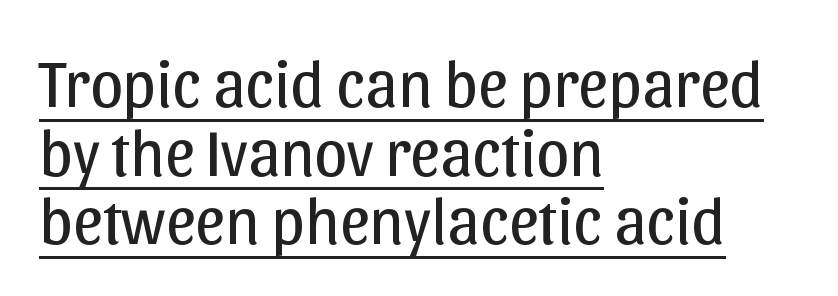
{"serif": "no", "italic": "no", "bold": "no", "weight": "regular", "width": "normal", "stroke_contrast": "low", "x_height": "medium", "monospaced": "no", "underline": "yes", "align": "left", "line_spacing": "tight", "line_spacing_ratio": 1.04, "letter_spacing": "normal", "letter_spacing_em": 0.0, "glyph_px": 66}
